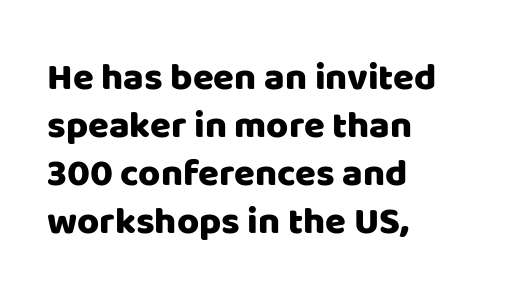
The face used here is proportionally spaced, like ordinary book or web type. Type style note: lacks serifs. A normal amount of white space separates one row of letters from the next. The typesetter chose a ragged-right arrangement here. Words appear dense and cohesive because spacing is normal. A typesetter would mark this as roman, not italic.
